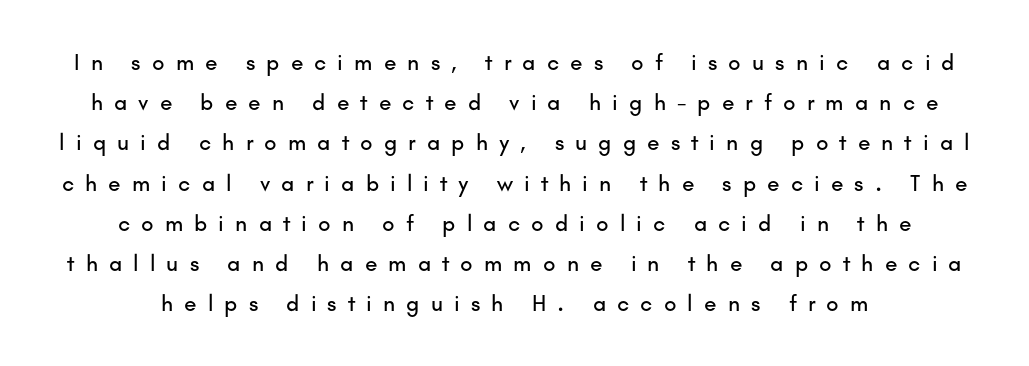
Q: Is the text italic (slanted)? A: No, it is upright.
Q: Is the text underlined? A: No.
Q: Is the spacing between letters normal or unusually wide? A: Unusually wide.
